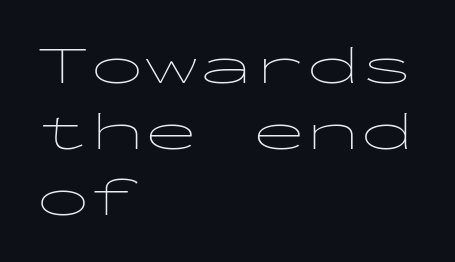
Q: Is the text bold? A: No.
Q: Is the text italic (slanted)? A: No, it is upright.
Q: Is the typeface a serif or a sans-serif typeface? A: Sans-serif.
Q: Is the text underlined? A: No.
Q: How is the paragraph aligned? A: Left-aligned.
Q: Is the spacing between letters normal or unusually wide? A: Normal.
Q: Width (condensed, normal, or wide)? A: Wide.
Q: Stroke contrast? A: Low.
Q: x-height? A: Medium.
Q: Monospaced? A: Yes.
